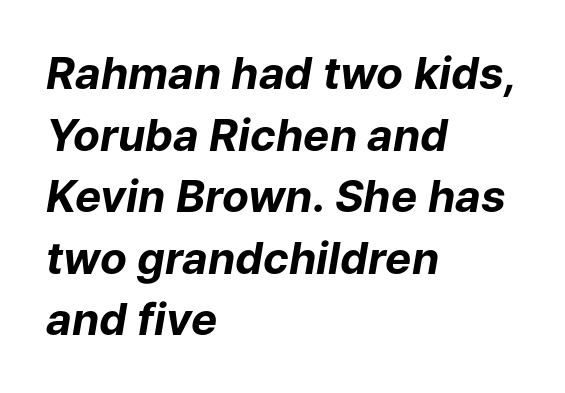
Regular leading. Here the designer chose a conventional face with non-uniform glyph widths. A typesetter would call this zero additional tracking. These lines carry a lot of weight — the face is fully bold. Style check: oblique.
